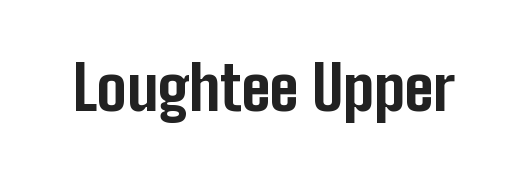
The typeface chosen for these lines omits serifs. The glyphs are unaccompanied by any horizontal stroke below them. Set as a true bold cut, around the 700 mark. Here the designer chose a conventional face with non-uniform glyph widths. A typesetter would mark this as roman, not italic.
